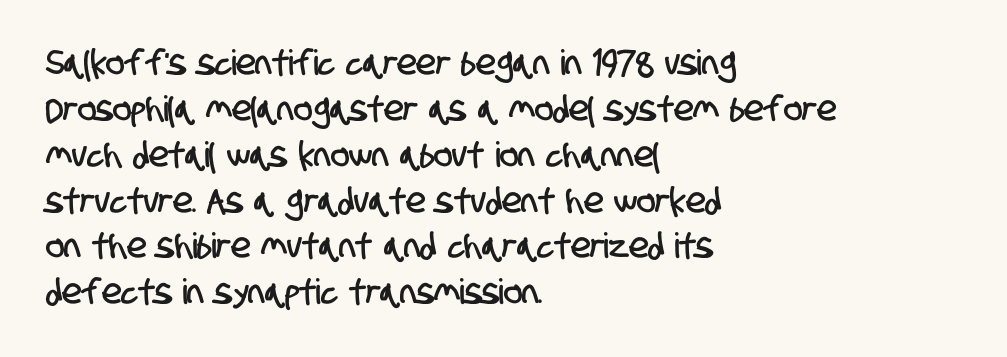
The image shows 35 px condensed sans-serif type; set left-aligned, normal line spacing (1.31x), normal letter spacing, not underlined; low stroke contrast and a large x-height.
